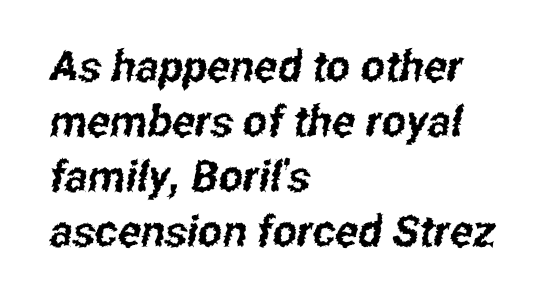
Q: Is the typeface a serif or a sans-serif typeface? A: Sans-serif.
Q: Is the text underlined? A: No.
Q: How is the paragraph aligned? A: Left-aligned.
Q: Is the spacing between letters normal or unusually wide? A: Normal.
Q: Is the spacing between lines tight, normal or loose? A: Normal.
Q: Width (condensed, normal, or wide)? A: Condensed.
Q: Stroke contrast? A: Low.
Q: x-height? A: Medium.
Q: Monospaced? A: No.
